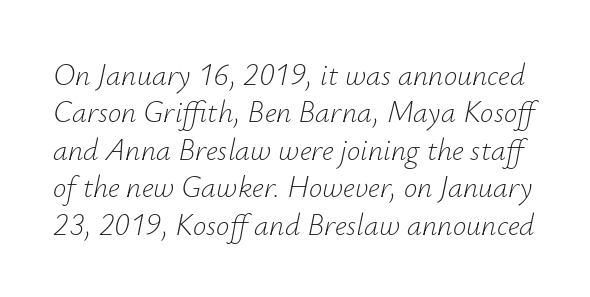
If you measured baseline to baseline, you'd find a middling distance. Varying glyph widths throughout — classic text-font behaviour. The axis of the letterforms is tilted away from vertical. Underlining? Definitely not there. This is not heavy type; no bold has been used. Inter-character spacing is left at the font's built-in metrics.
